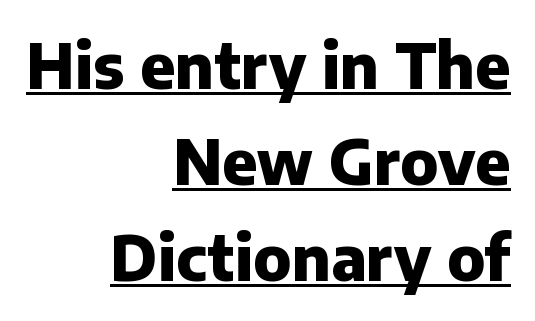
Q: Is the text bold? A: Yes.
Q: Is the text italic (slanted)? A: No, it is upright.
Q: Is the typeface a serif or a sans-serif typeface? A: Sans-serif.
Q: Is the text underlined? A: Yes.
Q: How is the paragraph aligned? A: Right-aligned.
Q: Is the spacing between letters normal or unusually wide? A: Normal.
Q: Is the spacing between lines tight, normal or loose? A: Normal.
Q: Width (condensed, normal, or wide)? A: Normal.
Q: Stroke contrast? A: Low.
Q: x-height? A: Medium.
Q: Monospaced? A: No.
